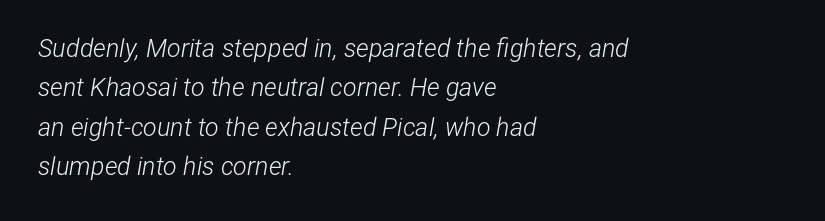
Any mark beneath the type? The region is blank. Line beginnings align vertically; line endings do not. The face used here is rendered with its standard letterfit. The face used here has a pronounced slope to its letters. Summary of weight: not heavy and not bold. The rows are spaced the way most documents space them.
